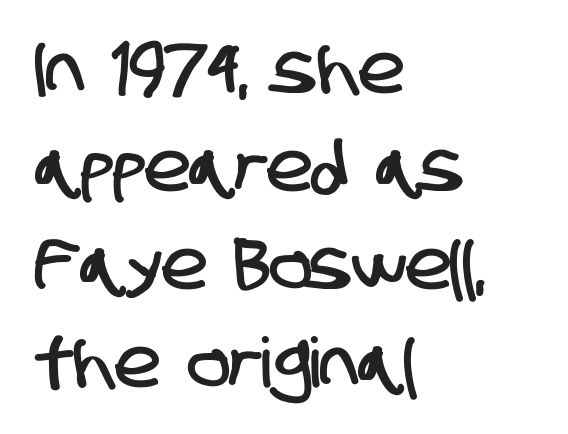
Q: Is the typeface a serif or a sans-serif typeface? A: Sans-serif.
Q: Is the text underlined? A: No.
Q: How is the paragraph aligned? A: Left-aligned.
Q: Is the spacing between letters normal or unusually wide? A: Normal.
Q: Is the spacing between lines tight, normal or loose? A: Normal.
Q: Width (condensed, normal, or wide)? A: Condensed.
Q: Stroke contrast? A: Low.
Q: x-height? A: Large.
Q: Monospaced? A: No.
